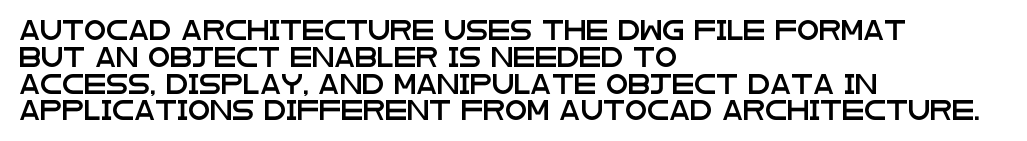
The vertical gap from one line to the next is medium. The letters sit at their default tracking, neither squeezed nor spread. A student would call this left alignment; a typographer would say flush left, rag right. Does the lettering tilt? It doesn't — this is upright.
